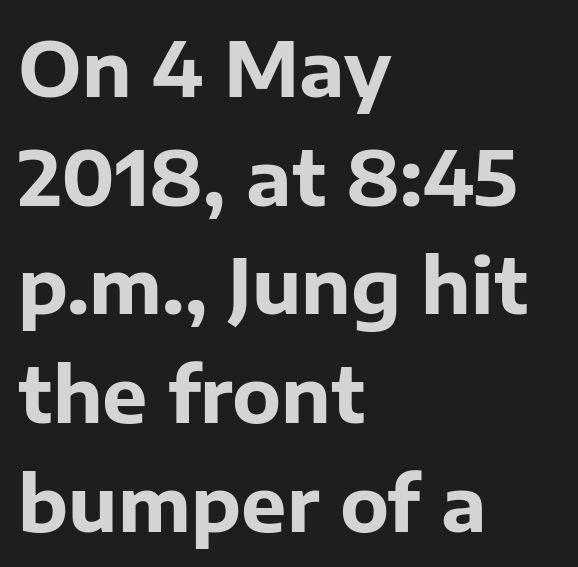
Q: Is the text bold? A: Yes.
Q: Is the text italic (slanted)? A: No, it is upright.
Q: Is the typeface a serif or a sans-serif typeface? A: Sans-serif.
Q: Is the text underlined? A: No.
Q: How is the paragraph aligned? A: Left-aligned.
Q: Is the spacing between letters normal or unusually wide? A: Normal.
Q: Is the spacing between lines tight, normal or loose? A: Normal.
Q: Width (condensed, normal, or wide)? A: Normal.
Q: Stroke contrast? A: Low.
Q: x-height? A: Medium.
Q: Monospaced? A: No.
